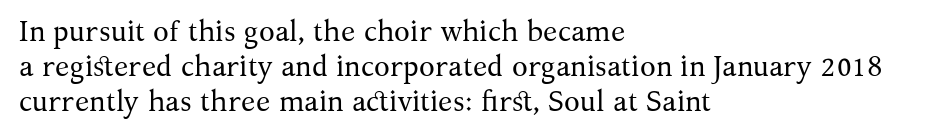
The image shows 29 px regular-weight serif type, upright; set left-aligned, line spacing 1.2x, normal letter spacing, not underlined; medium stroke contrast and a medium x-height.
